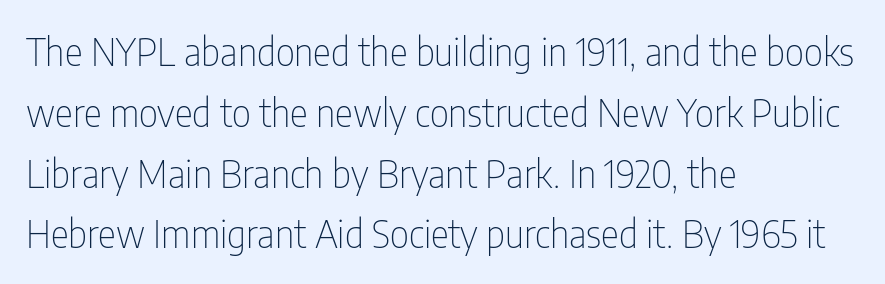
Q: Is the text bold? A: No.
Q: Is the text italic (slanted)? A: No, it is upright.
Q: Is the typeface a serif or a sans-serif typeface? A: Sans-serif.
Q: Is the text underlined? A: No.
Q: How is the paragraph aligned? A: Left-aligned.
Q: Is the spacing between letters normal or unusually wide? A: Normal.
Q: Is the spacing between lines tight, normal or loose? A: Normal.
Q: Width (condensed, normal, or wide)? A: Condensed.
Q: Stroke contrast? A: Low.
Q: x-height? A: Medium.
Q: Monospaced? A: No.
